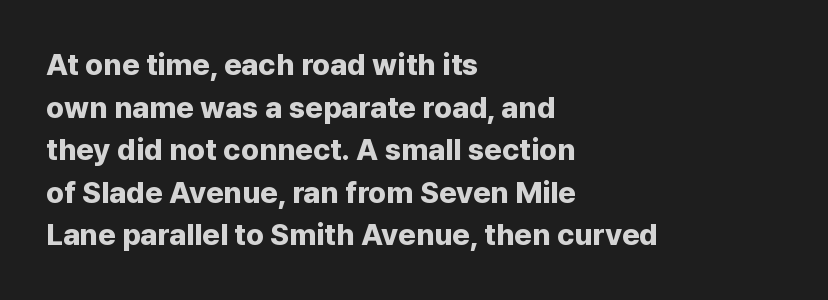
{"serif": "no", "italic": "no", "bold": "yes", "weight": "bold", "width": "normal", "stroke_contrast": "low", "x_height": "medium", "monospaced": "no", "underline": "no", "align": "left", "line_spacing": "normal", "line_spacing_ratio": 1.42, "letter_spacing": "normal", "letter_spacing_em": 0.0, "glyph_px": 30}
